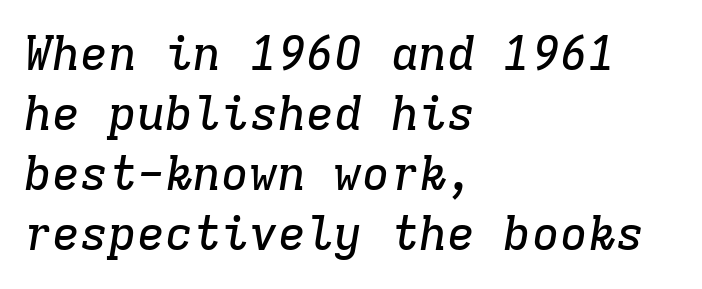
{"serif": "yes", "italic": "yes", "lean": "right", "slant_degrees": 9, "width": "normal", "stroke_contrast": "low", "x_height": "medium", "monospaced": "yes", "underline": "no", "align": "left", "line_spacing": "normal", "line_spacing_ratio": 1.28, "letter_spacing": "normal", "letter_spacing_em": 0.0, "glyph_px": 47}
